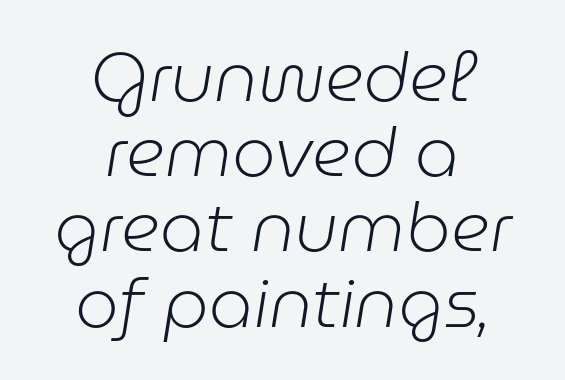
The image shows 69 px light type, italic (leaning right); set centered, tight line spacing (1.09x), normal letter spacing, not underlined; low stroke contrast and a medium x-height.
